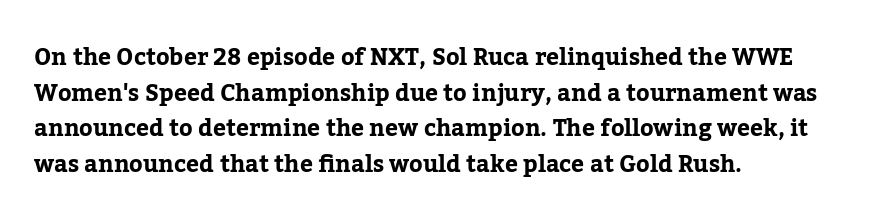
{"italic": "no", "bold": "yes", "underline": "no", "align": "left", "line_spacing": "normal", "line_spacing_ratio": 1.55, "letter_spacing": "normal", "letter_spacing_em": 0.0, "glyph_px": 23}
